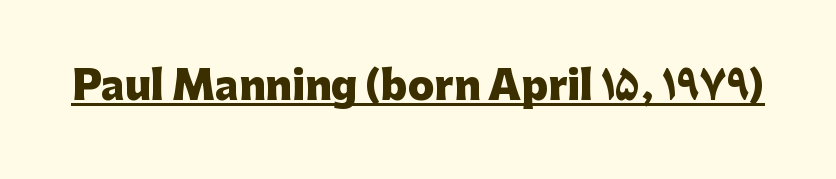
Q: Is the text bold? A: Yes.
Q: Is the text italic (slanted)? A: No, it is upright.
Q: Is the typeface a serif or a sans-serif typeface? A: Sans-serif.
Q: Is the text underlined? A: Yes.
Q: Is the spacing between letters normal or unusually wide? A: Normal.
Q: Width (condensed, normal, or wide)? A: Normal.
Q: Stroke contrast? A: Low.
Q: x-height? A: Medium.
Q: Monospaced? A: No.
